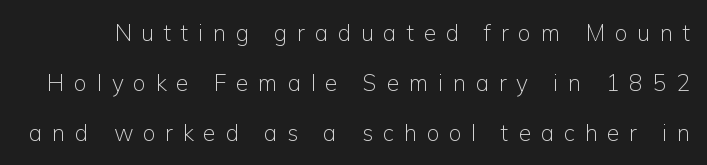
{"italic": "no", "bold": "no", "underline": "no", "line_spacing": "loose", "line_spacing_ratio": 2.18, "letter_spacing": "wide", "letter_spacing_em": 0.42, "glyph_px": 23}
